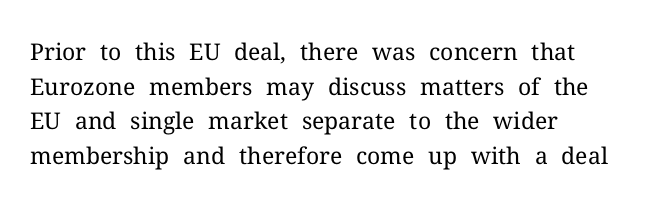
{"italic": "no", "bold": "no", "underline": "no", "align": "left", "line_spacing": "normal", "line_spacing_ratio": 1.51, "letter_spacing": "normal", "letter_spacing_em": 0.0, "glyph_px": 23}
